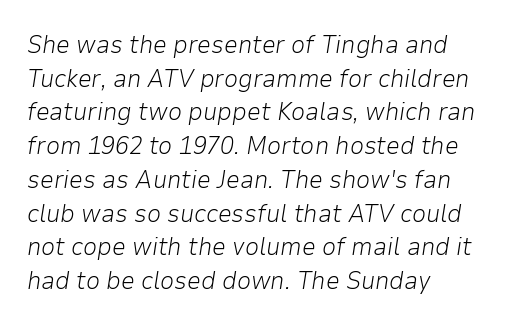
Unmarked baselines from the first word to the last. A typesetter would call this leading conventional body-copy spacing. Notice how the passage keeps a crisp vertical edge on the left only. This sample uses plain, unmodified letter spacing. The font is comparable to plain body text, perhaps lighter. Slanted lettering throughout.
